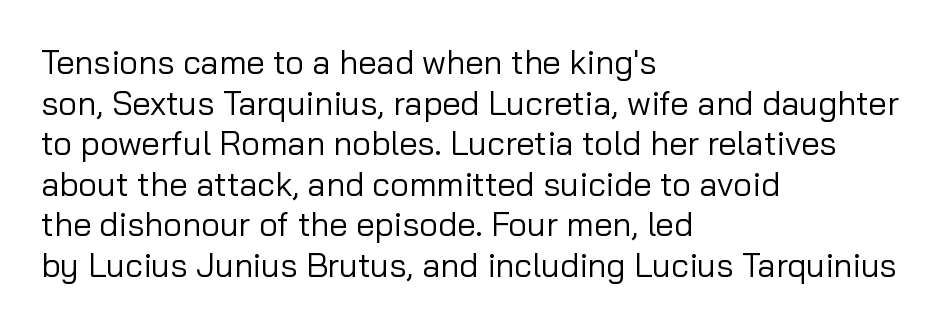
{"serif": "no", "italic": "no", "bold": "no", "weight": "regular", "width": "normal", "stroke_contrast": "low", "x_height": "medium", "monospaced": "no", "underline": "no", "align": "left", "line_spacing_ratio": 1.23, "letter_spacing": "normal", "letter_spacing_em": 0.0, "glyph_px": 33}
